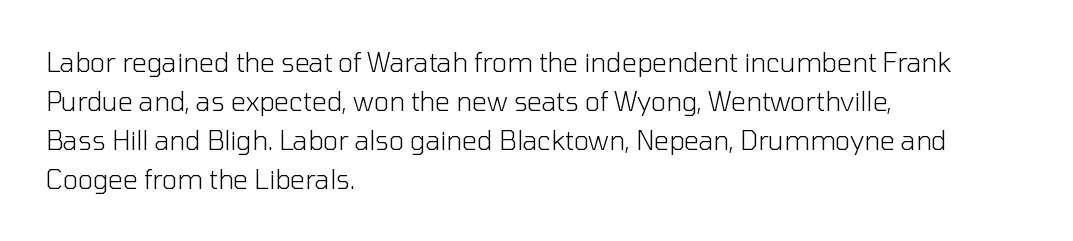
{"italic": "no", "bold": "no", "underline": "no", "align": "left", "line_spacing": "normal", "line_spacing_ratio": 1.5, "letter_spacing": "normal", "letter_spacing_em": 0.0, "glyph_px": 26}
